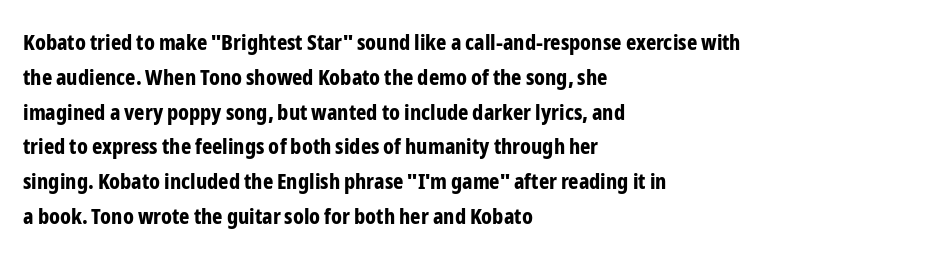
{"italic": "no", "bold": "yes", "underline": "no", "align": "left", "line_spacing": "normal", "line_spacing_ratio": 1.58, "letter_spacing": "normal", "letter_spacing_em": 0.0, "glyph_px": 22}
